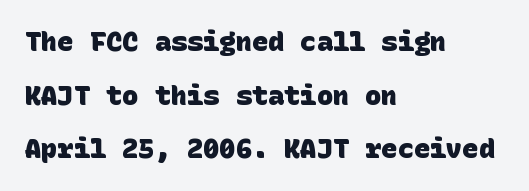
Q: Is the text bold? A: Yes.
Q: Is the text underlined? A: No.
Q: How is the paragraph aligned? A: Left-aligned.
Q: Is the spacing between letters normal or unusually wide? A: Normal.
Q: Is the spacing between lines tight, normal or loose? A: Loose.
